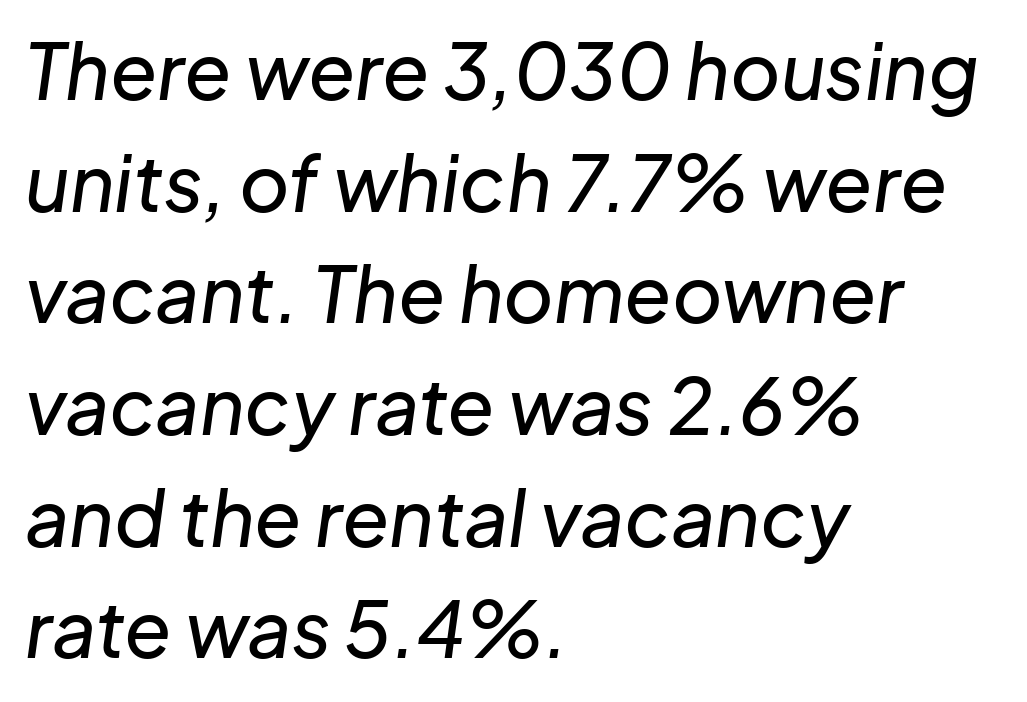
Does the copy run flush right? No — it runs flush left. Standard letterfit; no display-style spreading of the glyphs. This sample keeps an unexceptional amount of space between lines. Characters are canted at an angle relative to the baseline's perpendicular.
